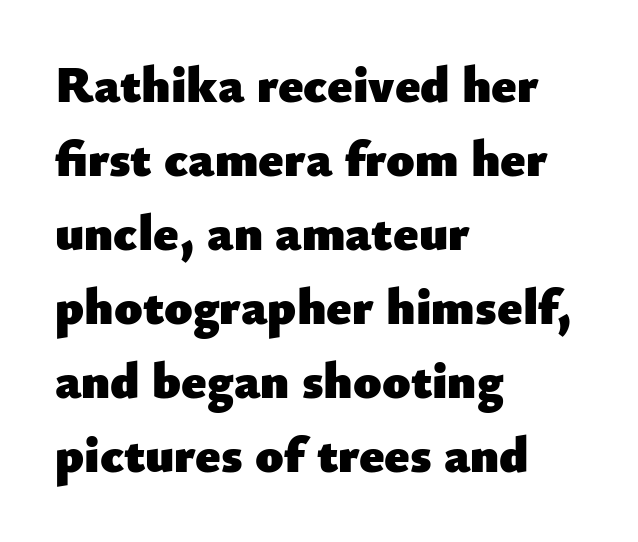
Q: Is the text bold? A: Yes.
Q: Is the text italic (slanted)? A: No, it is upright.
Q: Is the typeface a serif or a sans-serif typeface? A: Sans-serif.
Q: Is the text underlined? A: No.
Q: How is the paragraph aligned? A: Left-aligned.
Q: Is the spacing between letters normal or unusually wide? A: Normal.
Q: Is the spacing between lines tight, normal or loose? A: Normal.
Q: Width (condensed, normal, or wide)? A: Normal.
Q: Stroke contrast? A: Low.
Q: x-height? A: Small.
Q: Monospaced? A: No.
